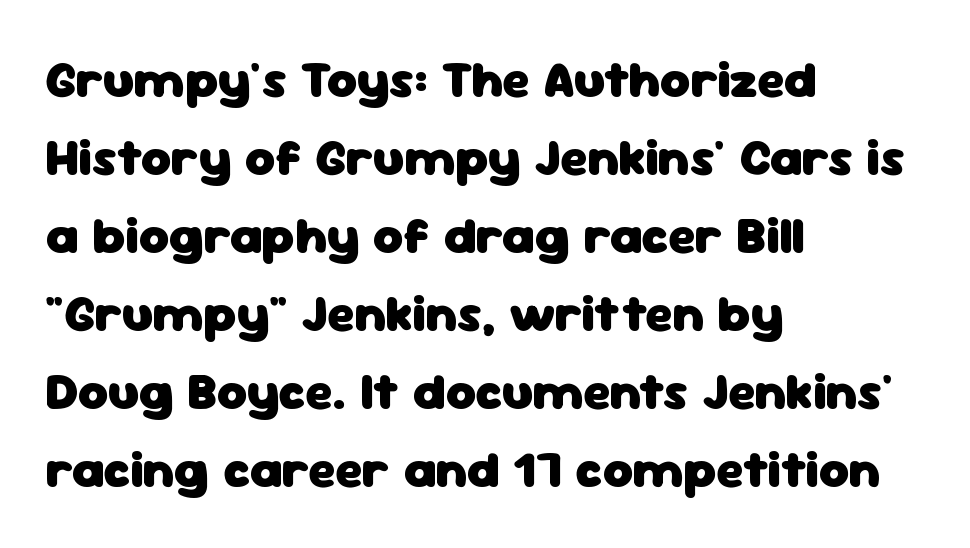
The image shows 52 px heavy sans-serif type, upright; set left-aligned, normal line spacing (1.5x), normal letter spacing, not underlined; low stroke contrast and a medium x-height.
